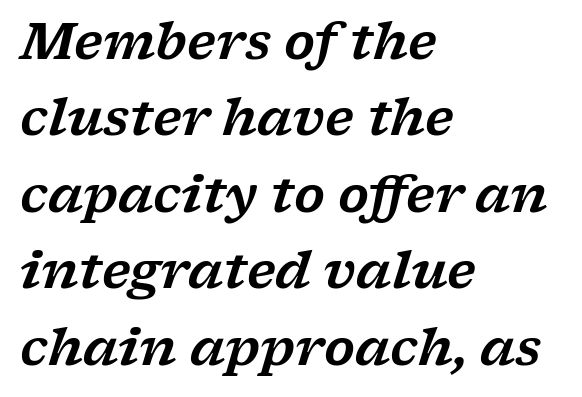
Type without underlining. Compared with typical paragraphs, the rows here are spaced about the same. These lines keep a tight, regular rhythm from letter to letter. A student would call this left alignment; a typographer would say flush left, rag right. This is serif lettering, the kind often seen in printed books. The rendering applies a slant to the glyphs.
